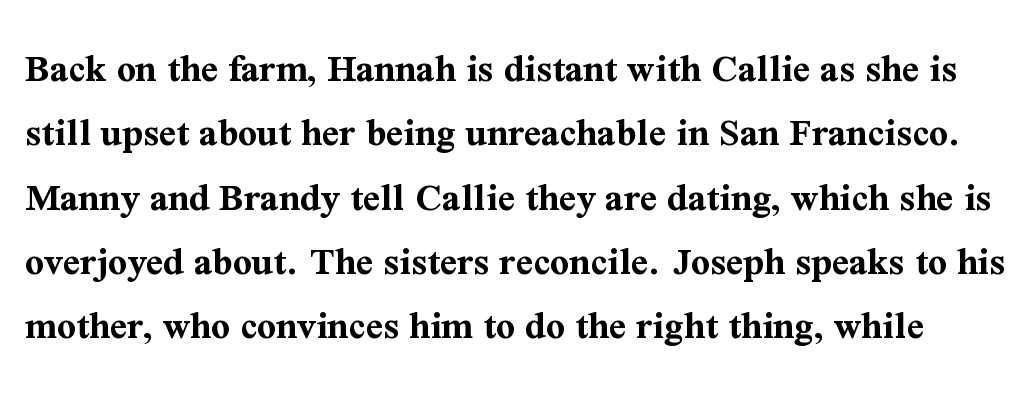
The image shows 41 px bold serif type, upright; set normal line spacing (1.57x), normal letter spacing, not underlined; medium stroke contrast and a medium x-height.
